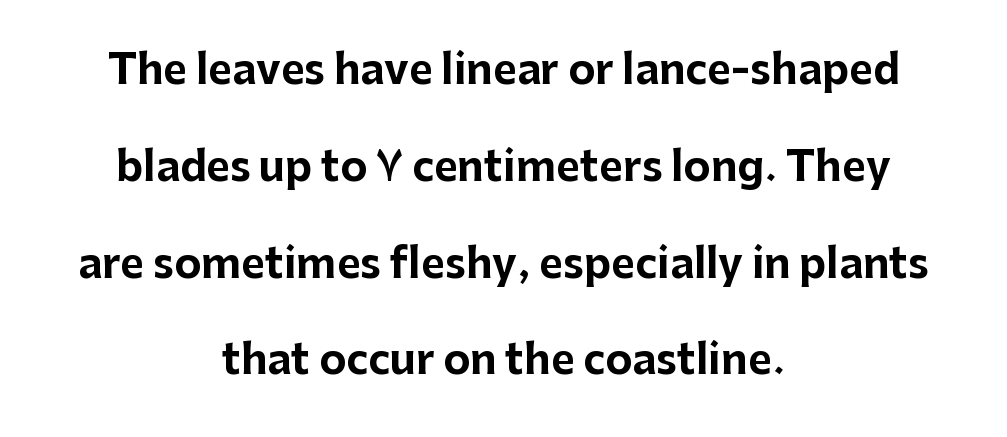
Whoever set this chose breathing room over compactness in the vertical rhythm. Tracking here is standard; glyphs follow each other at the usual distance. The rendering shows plain stroke endings on the letterforms — a sans-serif design. Compared with a flush-left layout, this one balances lines on the center instead. Honestly, there is no underline to notice here at all. The rendering uses natural spacing where letterforms have individual widths.
